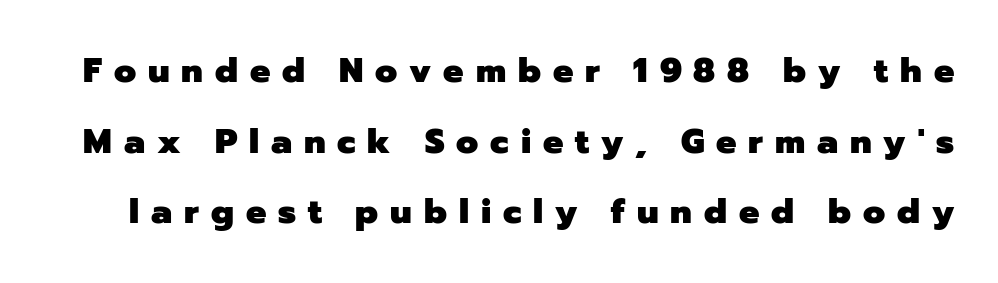
Q: Is the text bold? A: Yes.
Q: Is the text italic (slanted)? A: No, it is upright.
Q: Is the typeface a serif or a sans-serif typeface? A: Sans-serif.
Q: Is the text underlined? A: No.
Q: Is the spacing between letters normal or unusually wide? A: Unusually wide.
Q: Is the spacing between lines tight, normal or loose? A: Loose.
Q: Width (condensed, normal, or wide)? A: Normal.
Q: Stroke contrast? A: Low.
Q: x-height? A: Medium.
Q: Monospaced? A: No.
